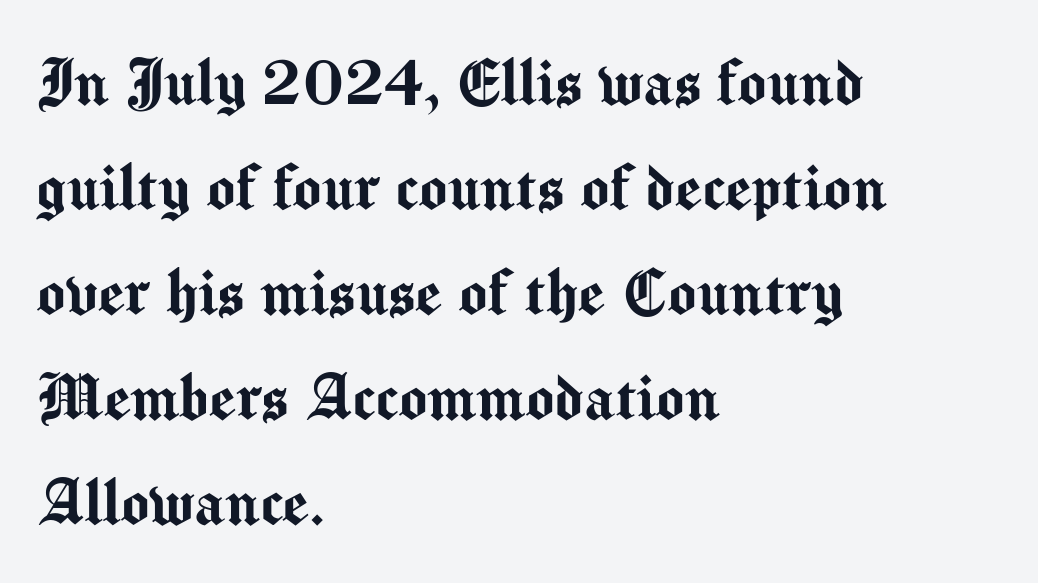
{"serif": "no", "italic": "no", "width": "normal", "stroke_contrast": "medium", "x_height": "medium", "monospaced": "no", "underline": "no", "align": "left", "line_spacing": "normal", "line_spacing_ratio": 1.4, "letter_spacing": "normal", "letter_spacing_em": 0.0, "glyph_px": 75}
